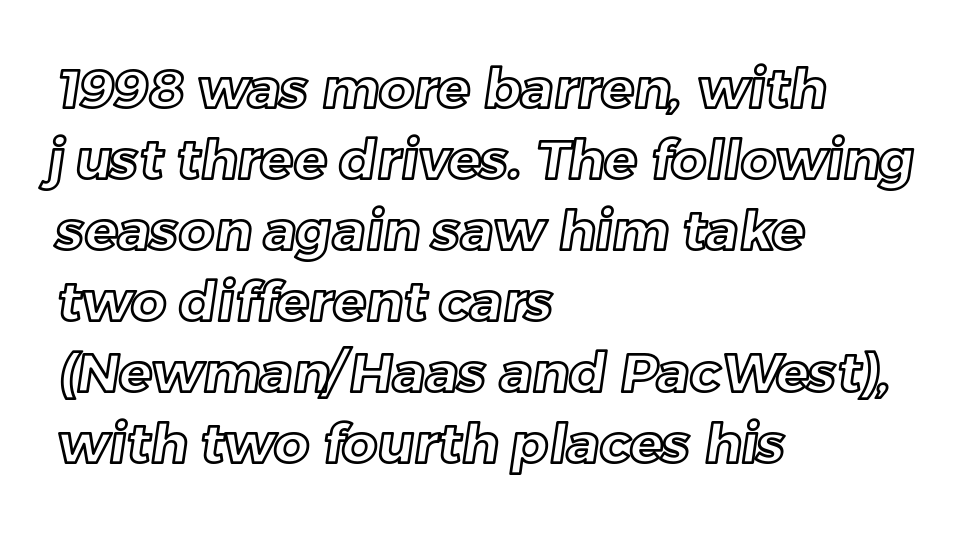
Q: Is the text underlined? A: No.
Q: How is the paragraph aligned? A: Left-aligned.
Q: Is the spacing between letters normal or unusually wide? A: Normal.
Q: Is the spacing between lines tight, normal or loose? A: Normal.
Q: Width (condensed, normal, or wide)? A: Normal.
Q: x-height? A: Medium.
Q: Monospaced? A: No.
